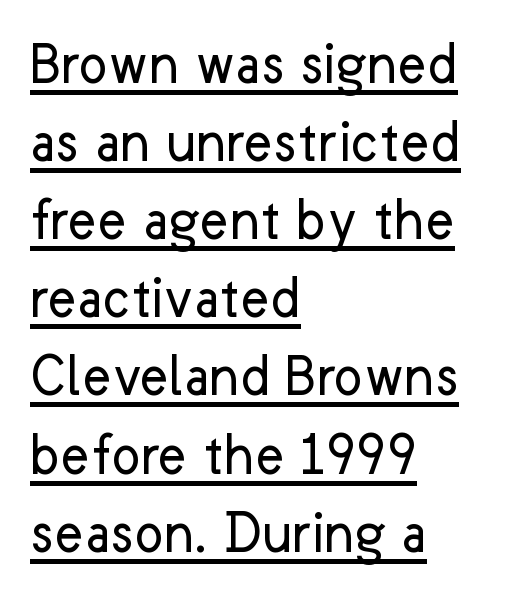
Q: Is the text bold? A: No.
Q: Is the text italic (slanted)? A: No, it is upright.
Q: Is the typeface a serif or a sans-serif typeface? A: Sans-serif.
Q: Is the text underlined? A: Yes.
Q: How is the paragraph aligned? A: Left-aligned.
Q: Is the spacing between letters normal or unusually wide? A: Normal.
Q: Is the spacing between lines tight, normal or loose? A: Normal.
Q: Width (condensed, normal, or wide)? A: Normal.
Q: Stroke contrast? A: Low.
Q: x-height? A: Medium.
Q: Monospaced? A: No.
